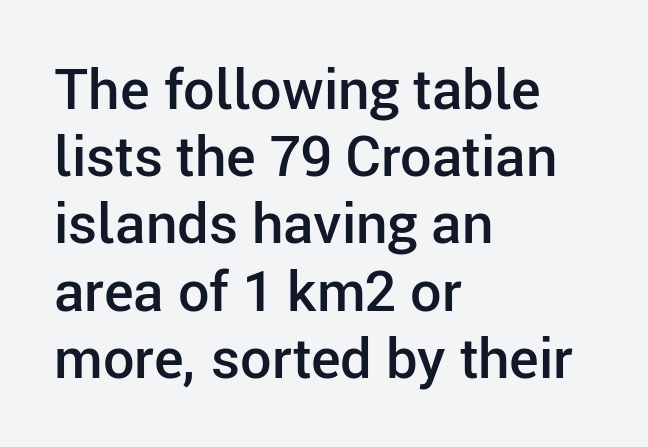
The image shows 56 px semibold sans-serif type, upright; set left-aligned, line spacing 1.2x, normal letter spacing, not underlined; low stroke contrast and a medium x-height.
